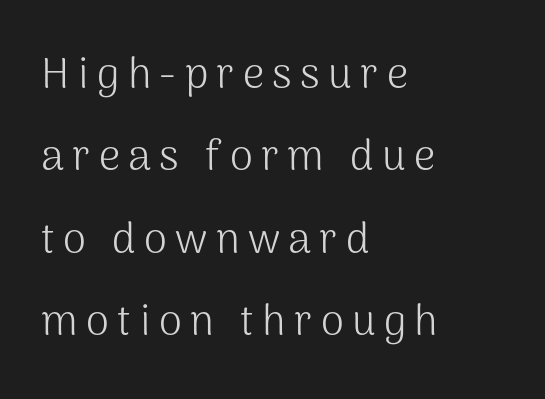
You could not count columns in this text — the font is proportionally spaced. The specimen omits any rule beneath the text block's lines. How are the letters spaced? Widely, with obvious added tracking. One glance says open: line gaps are wider than usual. Look at the bottom of the vertical strokes: they stop flat, with no serifs. The font sits on the lighter half of the weight spectrum, regular included.
